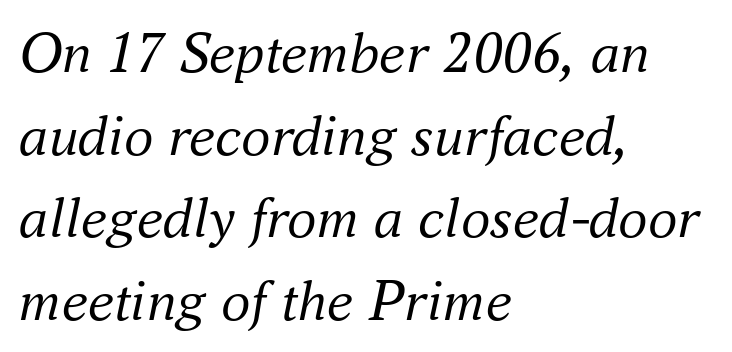
{"serif": "yes", "italic": "yes", "lean": "right", "slant_degrees": 16, "bold": "no", "weight": "regular", "width": "normal", "stroke_contrast": "medium", "x_height": "small", "monospaced": "no", "underline": "no", "align": "left", "line_spacing": "normal", "line_spacing_ratio": 1.4, "letter_spacing": "normal", "letter_spacing_em": 0.0, "glyph_px": 59}
